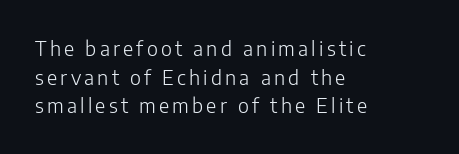
Q: Is the text bold? A: No.
Q: Is the text italic (slanted)? A: No, it is upright.
Q: Is the text underlined? A: No.
Q: How is the paragraph aligned? A: Left-aligned.
Q: Is the spacing between lines tight, normal or loose? A: Normal.
